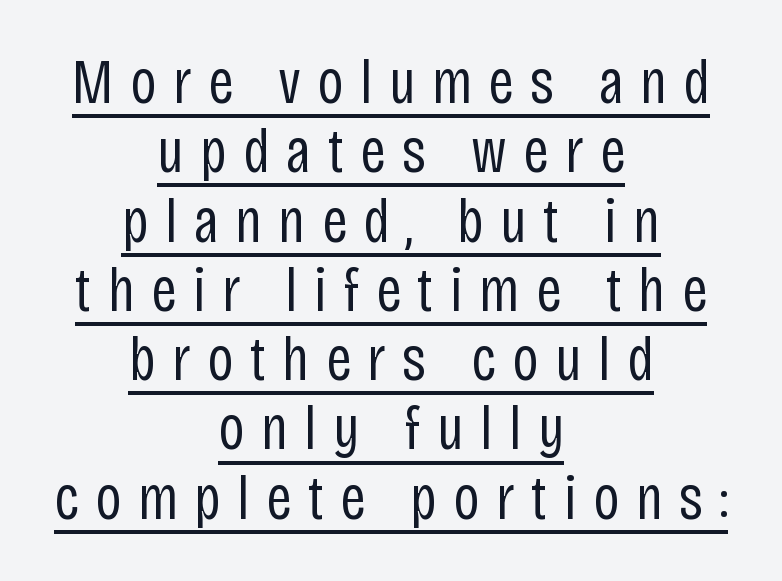
Q: Is the text bold? A: No.
Q: Is the text italic (slanted)? A: No, it is upright.
Q: Is the typeface a serif or a sans-serif typeface? A: Sans-serif.
Q: Is the text underlined? A: Yes.
Q: How is the paragraph aligned? A: Centered.
Q: Is the spacing between letters normal or unusually wide? A: Unusually wide.
Q: Is the spacing between lines tight, normal or loose? A: Tight.
Q: Width (condensed, normal, or wide)? A: Condensed.
Q: Stroke contrast? A: Low.
Q: x-height? A: Large.
Q: Monospaced? A: No.
